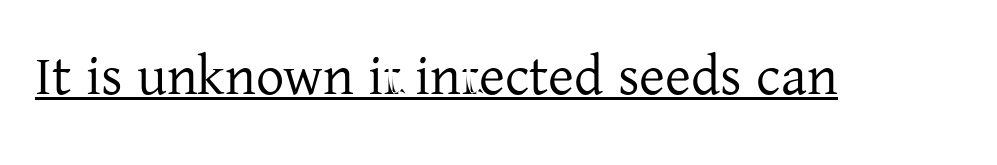
In terms of letterform style, serifs are clearly present. Proportional: the letters do not fall into vertical columns. Heft: none added — not bold. Italic: no, the glyphs are upright roman.
